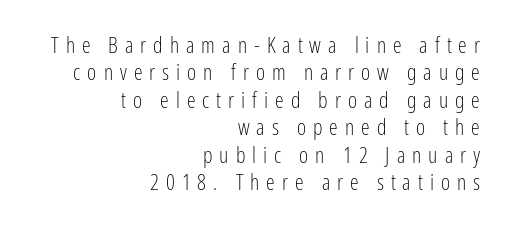
{"italic": "no", "bold": "no", "underline": "no", "align": "right", "line_spacing": "normal", "line_spacing_ratio": 1.25, "letter_spacing": "wide", "letter_spacing_em": 0.32, "glyph_px": 22}
